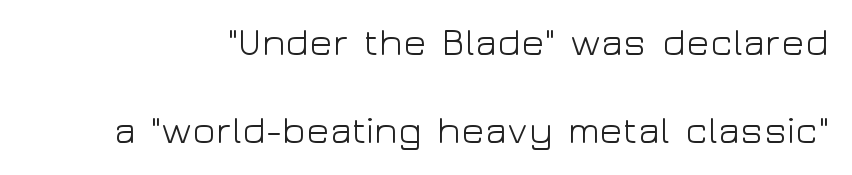
The zone under the glyphs is completely vacant. Vertical strokes here are truly vertical. The font is comparable to plain body text, perhaps lighter. A typesetter would label this face a sans. Each new line begins a long way beneath the previous one.
